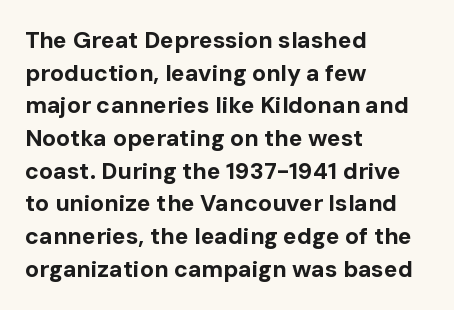
The image shows 23 px bold type, upright; set left-aligned, normal line spacing (1.42x), normal letter spacing, not underlined.
